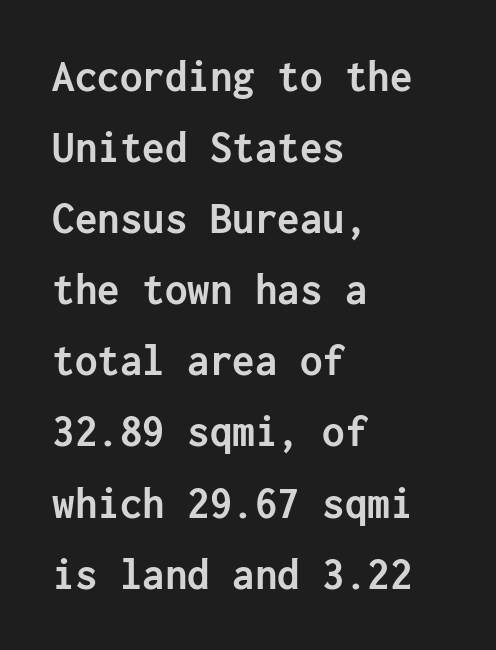
The paragraph shown leans on its left margin. Each letter's strokes conclude bluntly, with no projecting serifs. Caption: standard tracking, unaltered. The font is running at its bold setting. The string is rendered with underlining switched off.
